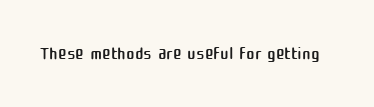
A roman cut, with each character standing at attention. Decoration check: the copy has no underline. The gaps between neighbouring characters are ordinary and unremarkable. Bold? No — there's no thickening of the strokes.
